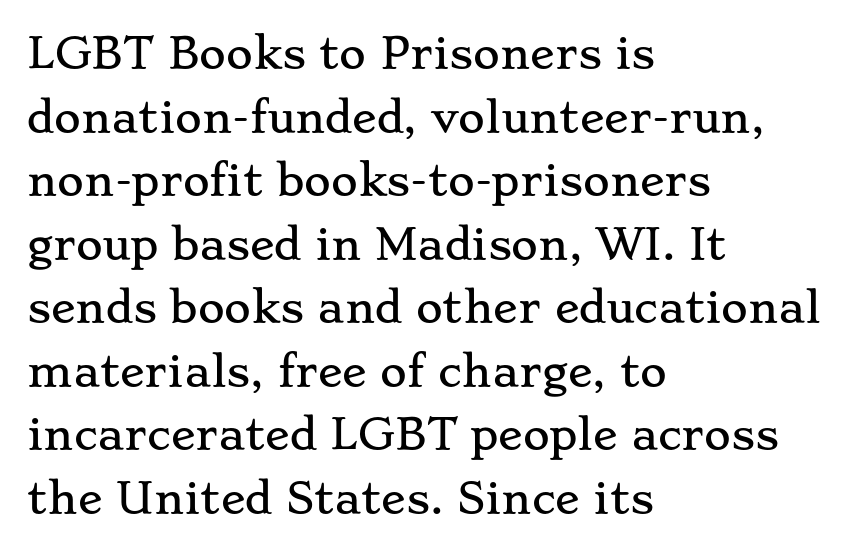
The image shows 41 px wide serif type, upright; set left-aligned, normal line spacing (1.55x), normal letter spacing, not underlined; low stroke contrast and a small x-height.
